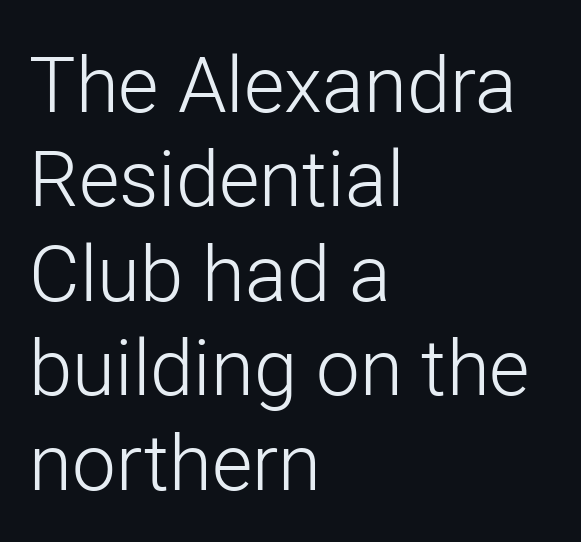
The image shows 78 px light sans-serif type, upright; set left-aligned, line spacing 1.21x, normal letter spacing, not underlined; low stroke contrast and a medium x-height.
